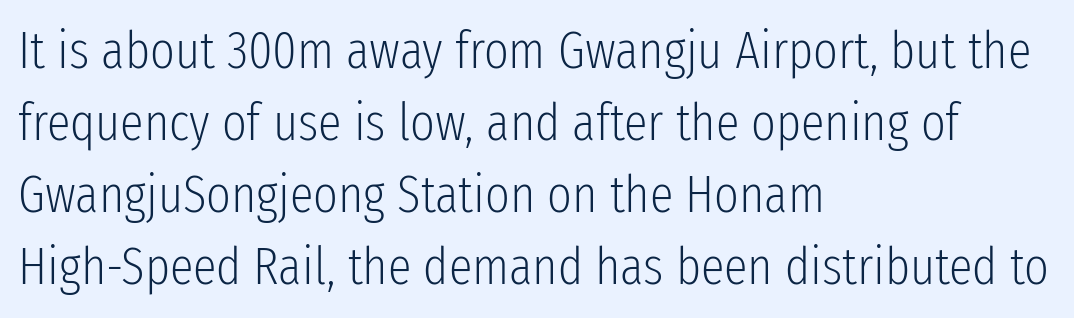
Q: Is the text bold? A: No.
Q: Is the text italic (slanted)? A: No, it is upright.
Q: Is the typeface a serif or a sans-serif typeface? A: Sans-serif.
Q: Is the text underlined? A: No.
Q: How is the paragraph aligned? A: Left-aligned.
Q: Is the spacing between letters normal or unusually wide? A: Normal.
Q: Is the spacing between lines tight, normal or loose? A: Normal.
Q: Width (condensed, normal, or wide)? A: Condensed.
Q: Stroke contrast? A: Low.
Q: x-height? A: Medium.
Q: Monospaced? A: No.
